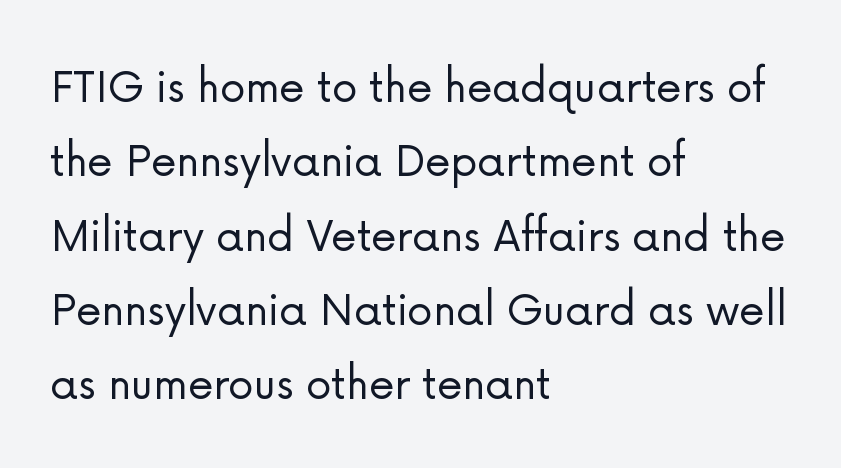
Q: Is the text bold? A: No.
Q: Is the text italic (slanted)? A: No, it is upright.
Q: Is the typeface a serif or a sans-serif typeface? A: Sans-serif.
Q: Is the text underlined? A: No.
Q: How is the paragraph aligned? A: Left-aligned.
Q: Is the spacing between letters normal or unusually wide? A: Normal.
Q: Is the spacing between lines tight, normal or loose? A: Normal.
Q: Width (condensed, normal, or wide)? A: Normal.
Q: Stroke contrast? A: Low.
Q: x-height? A: Medium.
Q: Monospaced? A: No.
